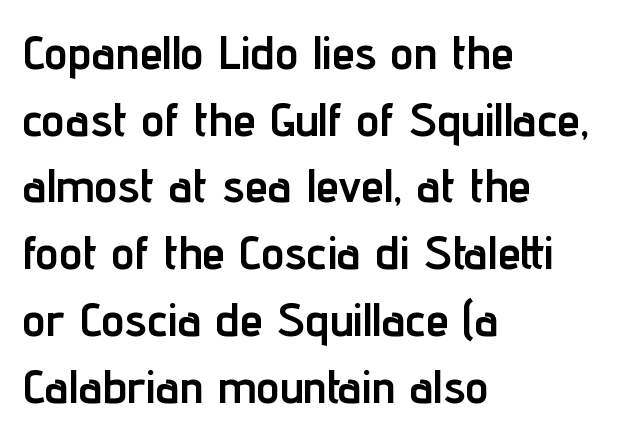
The letters advance in unequal steps, a hallmark of proportional type. Has an underline been added? It has not. Weight check: bold — yes, fully. Look at the tracking — it's just the regular setting, nothing added. The typography opts for an upright posture over an oblique one.
